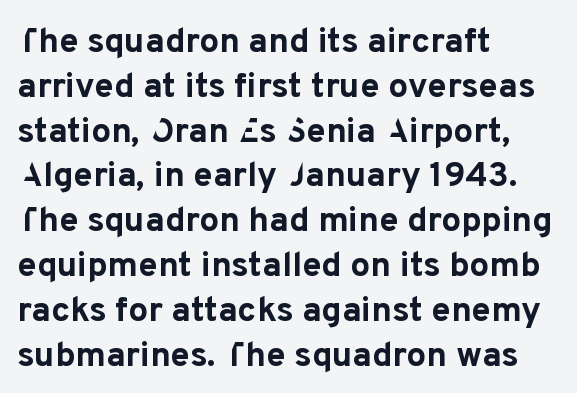
Caption: standard tracking, unaltered. Leading matches the norm, producing a regular column. Examine the stroke ends and you'll find no serifs. Notice how the passage keeps a crisp vertical edge on the left only. The glyphs are unaccompanied by any horizontal stroke below them. Notice how the stems are strictly vertical — no italics here.
